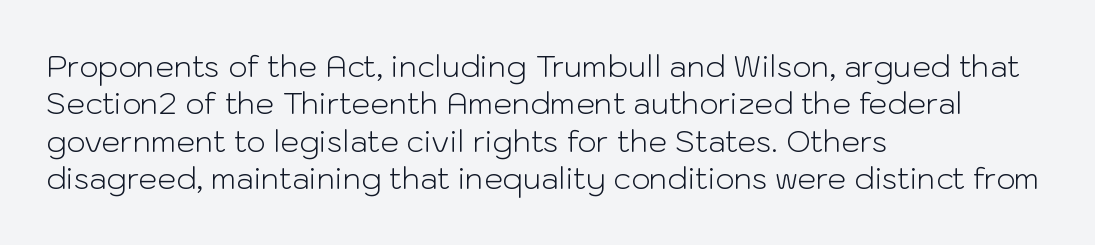
The image shows 30 px light sans-serif type, upright; set left-aligned, normal line spacing (1.25x), normal letter spacing, not underlined; low stroke contrast and a medium x-height.
